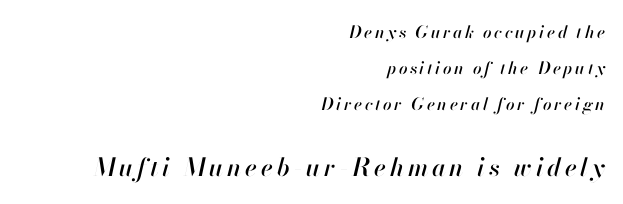
Is the lower block the larger one? Yes — the lower block carries the bigger type. Leftover space on each line is placed entirely before the opening word. Lines of text with bare space underneath. Tall strokes in this sample are angled rather than plumb.
